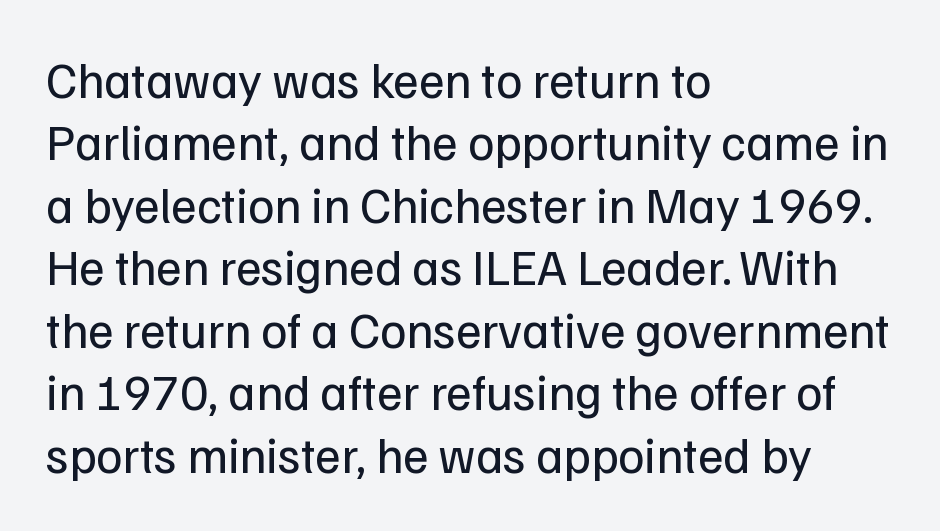
{"serif": "no", "italic": "no", "bold": "no", "weight": "regular", "width": "normal", "stroke_contrast": "low", "x_height": "medium", "monospaced": "no", "underline": "no", "align": "left", "line_spacing": "normal", "line_spacing_ratio": 1.25, "letter_spacing": "normal", "letter_spacing_em": 0.0, "glyph_px": 50}
